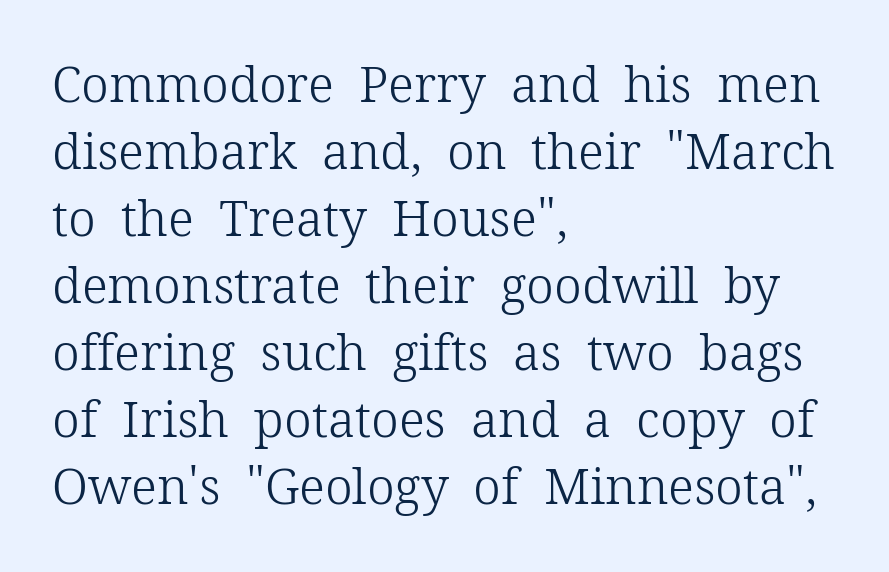
Q: Is the text bold? A: No.
Q: Is the text italic (slanted)? A: No, it is upright.
Q: Is the typeface a serif or a sans-serif typeface? A: Serif.
Q: Is the text underlined? A: No.
Q: How is the paragraph aligned? A: Left-aligned.
Q: Is the spacing between letters normal or unusually wide? A: Normal.
Q: Is the spacing between lines tight, normal or loose? A: Normal.
Q: Width (condensed, normal, or wide)? A: Normal.
Q: Stroke contrast? A: Low.
Q: x-height? A: Medium.
Q: Monospaced? A: No.
